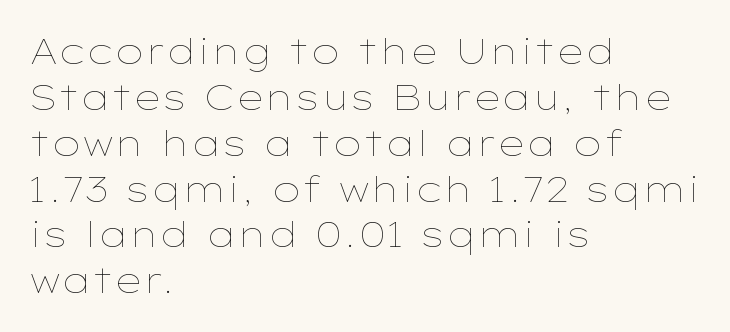
{"italic": "no", "bold": "no", "weight": "thin", "width": "wide", "stroke_contrast": "low", "x_height": "medium", "monospaced": "no", "underline": "no", "align": "left", "line_spacing": "normal", "line_spacing_ratio": 1.31, "letter_spacing": "normal", "letter_spacing_em": 0.0, "glyph_px": 35}
